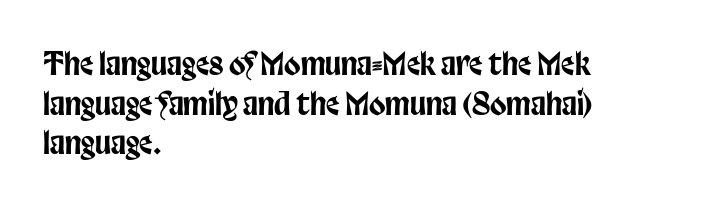
Q: Is the text italic (slanted)? A: No, it is upright.
Q: Is the typeface a serif or a sans-serif typeface? A: Sans-serif.
Q: Is the text underlined? A: No.
Q: How is the paragraph aligned? A: Left-aligned.
Q: Is the spacing between letters normal or unusually wide? A: Normal.
Q: Is the spacing between lines tight, normal or loose? A: Normal.
Q: Width (condensed, normal, or wide)? A: Condensed.
Q: Stroke contrast? A: Low.
Q: x-height? A: Large.
Q: Monospaced? A: No.
